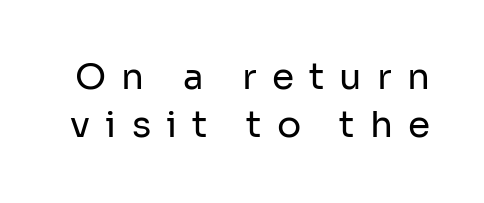
{"serif": "no", "italic": "no", "bold": "no", "weight": "regular", "width": "normal", "stroke_contrast": "low", "x_height": "medium", "monospaced": "no", "underline": "no", "line_spacing": "normal", "line_spacing_ratio": 1.34, "letter_spacing": "wide", "letter_spacing_em": 0.42, "glyph_px": 36}
